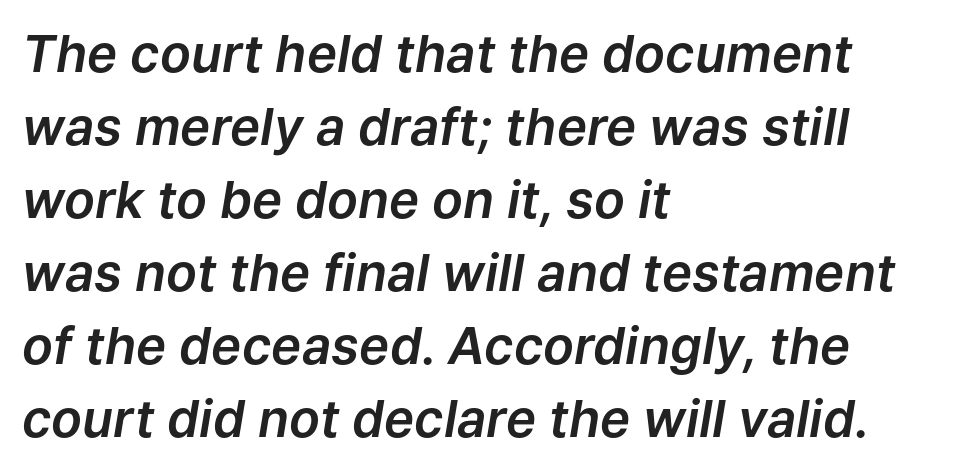
The rendering uses natural spacing where letterforms have individual widths. Compared with typical body copy, the letter spacing here is the same. These lines sit exactly where default settings would place them. The typesetter chose a ragged-right arrangement here. The letters are slanted; this is an italic face.
